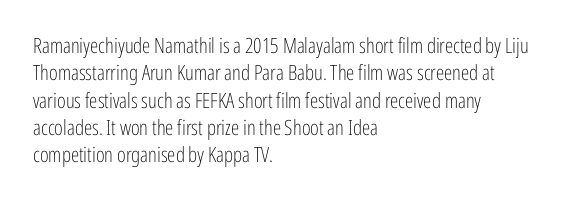
{"italic": "no", "bold": "no", "underline": "no", "align": "left", "line_spacing": "normal", "line_spacing_ratio": 1.3, "letter_spacing": "normal", "letter_spacing_em": 0.0, "glyph_px": 21}
